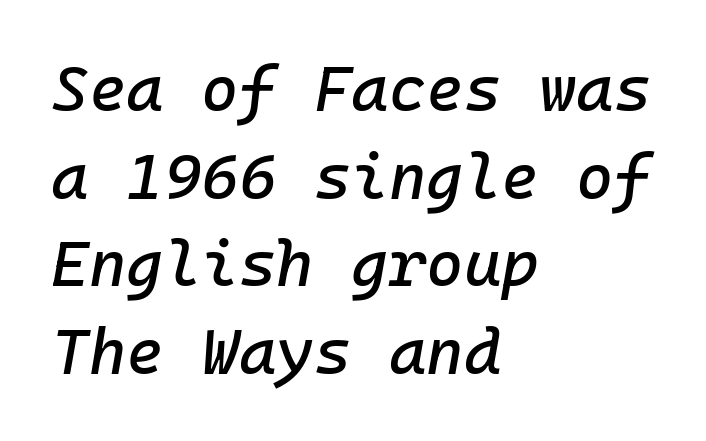
The image shows 64 px text type, italic (leaning right); set left-aligned, normal line spacing (1.37x), normal letter spacing, not underlined; low stroke contrast and a medium x-height.
